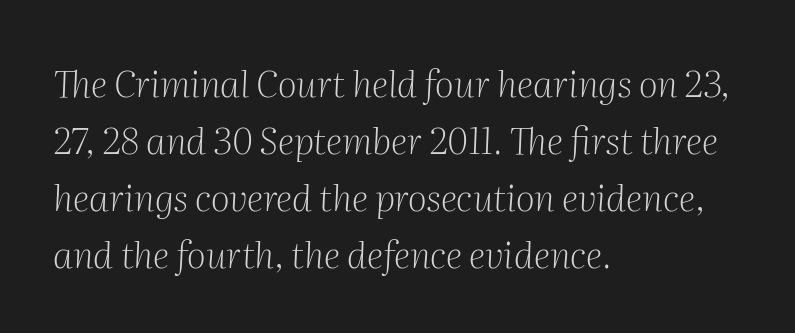
Q: Is the text bold? A: No.
Q: Is the text italic (slanted)? A: Yes, it leans right by about 2 degrees.
Q: Is the typeface a serif or a sans-serif typeface? A: Serif.
Q: Is the text underlined? A: No.
Q: How is the paragraph aligned? A: Left-aligned.
Q: Is the spacing between letters normal or unusually wide? A: Normal.
Q: Is the spacing between lines tight, normal or loose? A: Normal.
Q: Width (condensed, normal, or wide)? A: Normal.
Q: Stroke contrast? A: Medium.
Q: x-height? A: Medium.
Q: Monospaced? A: No.
